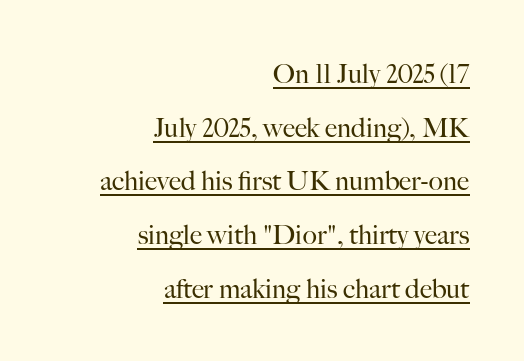
Notice how a bar underscores the lettering throughout. If you drew a ruler down the right edge, every line would touch it. The leading is generous, giving the passage an open texture. Tracking value appears to be zero — textbook default spacing.
